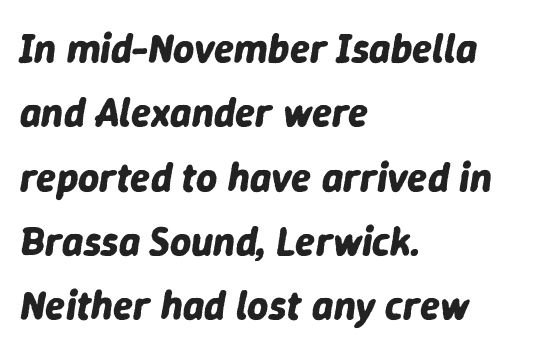
Q: Is the text bold? A: Yes.
Q: Is the text italic (slanted)? A: Yes, it leans right by about 9 degrees.
Q: Is the text underlined? A: No.
Q: How is the paragraph aligned? A: Left-aligned.
Q: Is the spacing between letters normal or unusually wide? A: Normal.
Q: Is the spacing between lines tight, normal or loose? A: Normal.
Q: Width (condensed, normal, or wide)? A: Normal.
Q: Stroke contrast? A: Low.
Q: x-height? A: Medium.
Q: Monospaced? A: No.
